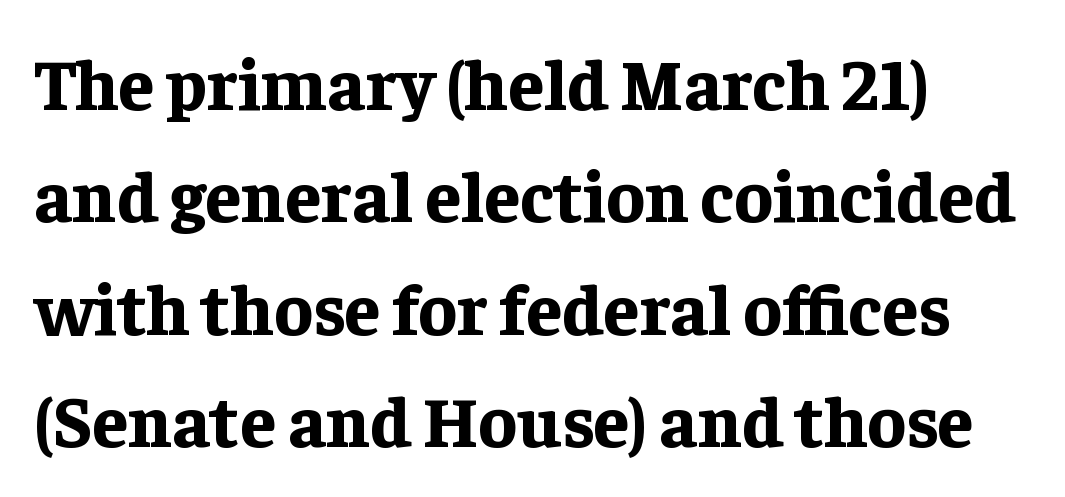
Q: Is the text bold? A: Yes.
Q: Is the text italic (slanted)? A: No, it is upright.
Q: Is the typeface a serif or a sans-serif typeface? A: Serif.
Q: Is the text underlined? A: No.
Q: How is the paragraph aligned? A: Left-aligned.
Q: Is the spacing between letters normal or unusually wide? A: Normal.
Q: Is the spacing between lines tight, normal or loose? A: Normal.
Q: Width (condensed, normal, or wide)? A: Normal.
Q: Stroke contrast? A: Low.
Q: x-height? A: Medium.
Q: Monospaced? A: No.
